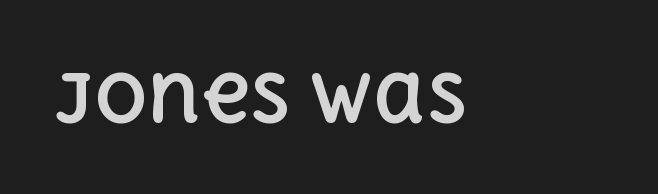
Do the letters lean? They stand straight. How are the letters spaced? Ordinarily, with no added tracking. Emphasis by weight is at full strength: bold. Character widths vary here, with narrow letters taking less room than wide ones. Glance below the letters and you will spot only blank space.
